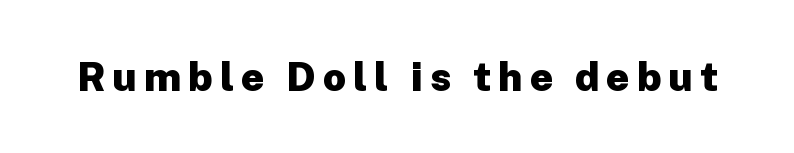
When letters stand straight like this, we call the style roman or upright. These words are printed bold, with thick strokes throughout. The designer went with a sans here, leaving each stem footless. Unmarked baselines from the first word to the last. This sample has the flowing, uneven cadence of proportional lettering.
